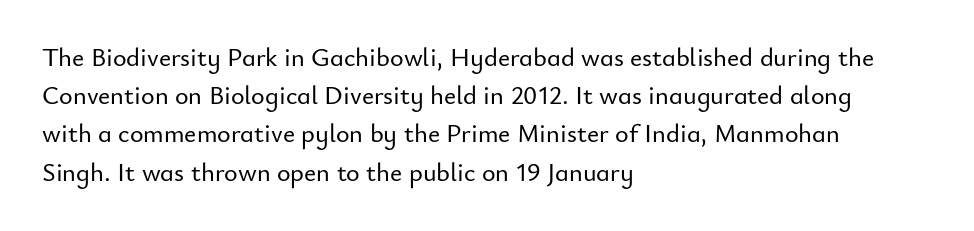
{"italic": "no", "underline": "no", "align": "left", "line_spacing": "normal", "line_spacing_ratio": 1.47, "letter_spacing": "normal", "letter_spacing_em": 0.0, "glyph_px": 26}
